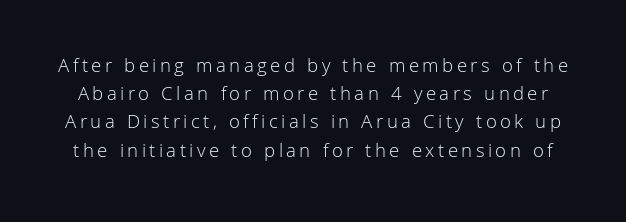
The image shows 20 px text type, upright; set normal line spacing (1.41x), not underlined.
